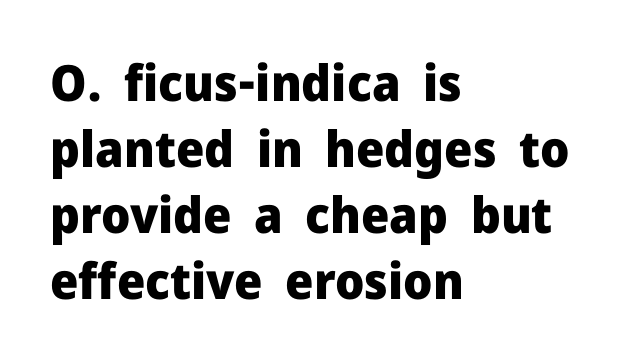
The text was rendered using a sans face with plain stroke endings. The face used here is proportionally spaced, like ordinary book or web type. Heft: maximum for text — a bold. It's the straight-up-and-down kind of type. The glyphs are unaccompanied by any horizontal stroke below them.
